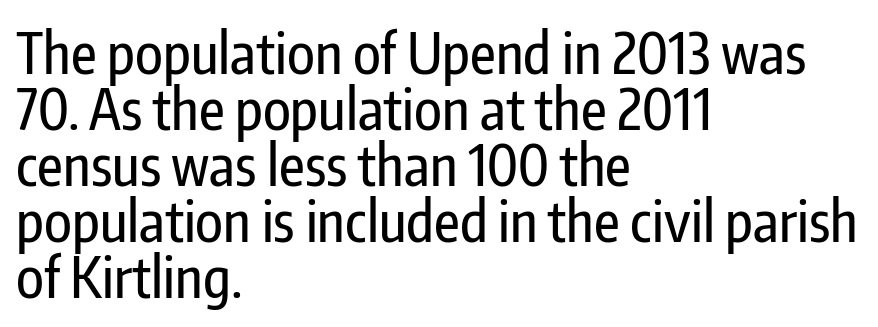
{"serif": "no", "italic": "no", "width": "condensed", "stroke_contrast": "low", "x_height": "medium", "monospaced": "no", "underline": "no", "align": "left", "line_spacing": "tight", "line_spacing_ratio": 1.0, "letter_spacing": "normal", "letter_spacing_em": 0.0, "glyph_px": 56}
